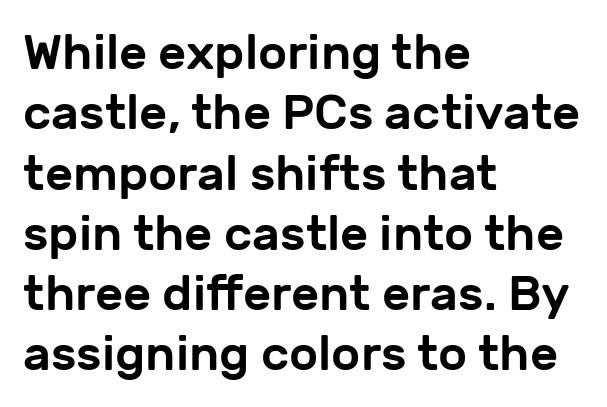
{"serif": "no", "italic": "no", "width": "normal", "stroke_contrast": "low", "x_height": "medium", "monospaced": "no", "underline": "no", "align": "left", "line_spacing_ratio": 1.23, "letter_spacing": "normal", "letter_spacing_em": 0.0, "glyph_px": 49}
